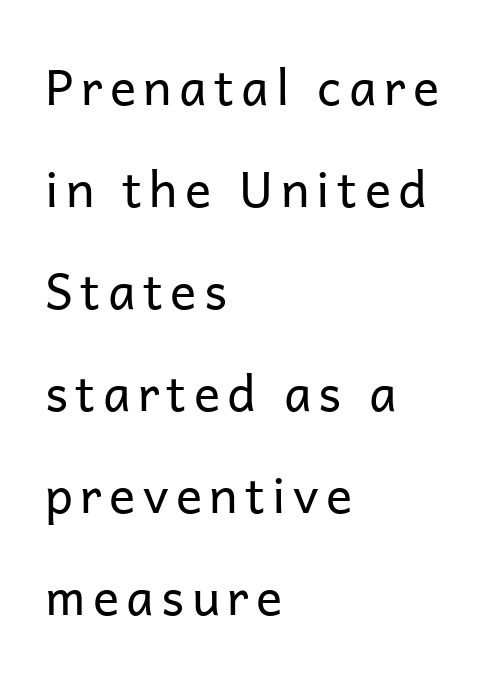
{"serif": "no", "italic": "no", "bold": "no", "weight": "regular", "width": "normal", "stroke_contrast": "low", "x_height": "medium", "monospaced": "no", "underline": "no", "align": "left", "line_spacing": "loose", "line_spacing_ratio": 2.08, "glyph_px": 49}
